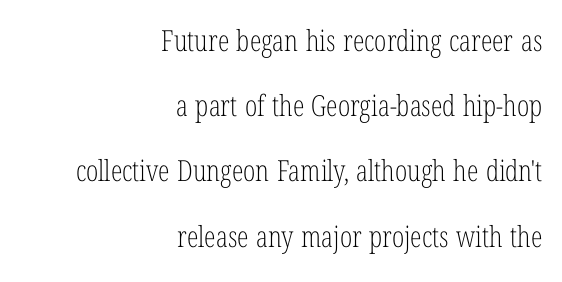
The image shows 29 px light, condensed serif type, upright; set right-aligned, loose line spacing (2.25x), normal letter spacing, not underlined; low stroke contrast and a medium x-height.
